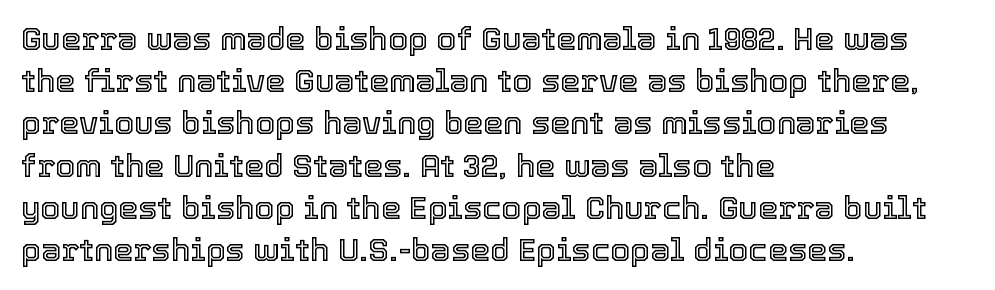
Q: Is the text italic (slanted)? A: No, it is upright.
Q: Is the text underlined? A: No.
Q: How is the paragraph aligned? A: Left-aligned.
Q: Is the spacing between letters normal or unusually wide? A: Normal.
Q: Is the spacing between lines tight, normal or loose? A: Normal.
Q: Width (condensed, normal, or wide)? A: Normal.
Q: x-height? A: Medium.
Q: Monospaced? A: No.
